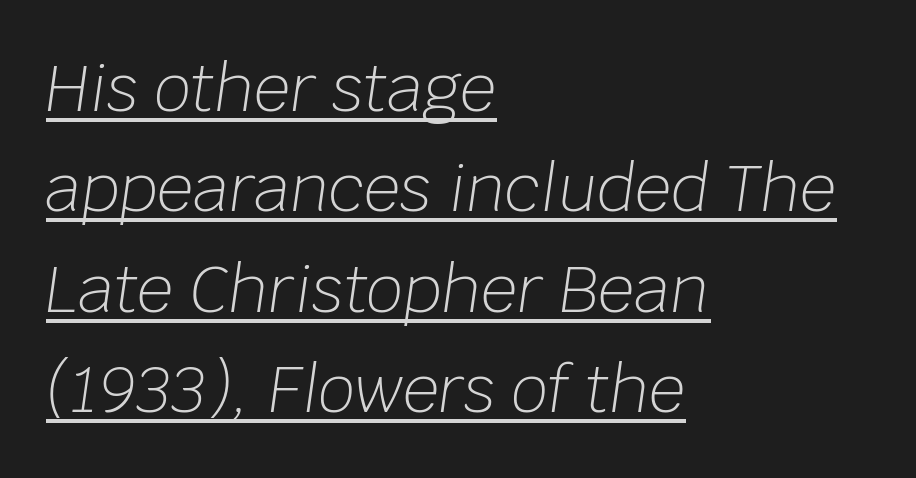
The image shows 64 px light type, italic (leaning right); set left-aligned, normal line spacing (1.57x), normal letter spacing, underlined; low stroke contrast and a large x-height.
